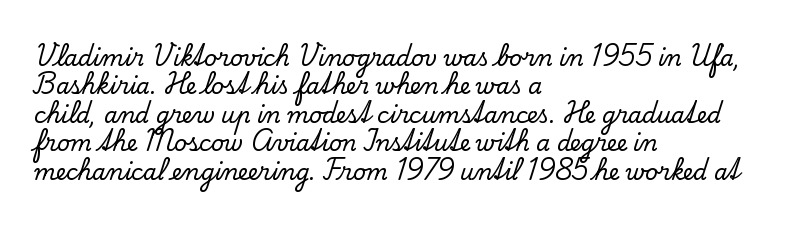
Q: Is the text italic (slanted)? A: Yes.
Q: Is the text underlined? A: No.
Q: How is the paragraph aligned? A: Left-aligned.
Q: Is the spacing between letters normal or unusually wide? A: Normal.
Q: Is the spacing between lines tight, normal or loose? A: Normal.
